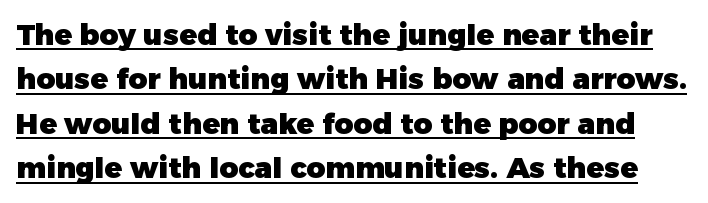
The image shows 29 px heavy sans-serif type, upright; set normal line spacing (1.53x), normal letter spacing, underlined; low stroke contrast and a medium x-height.
